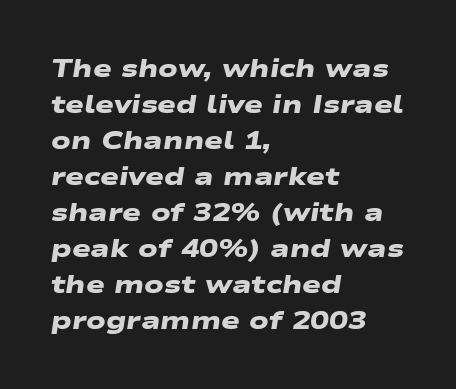
The image shows 25 px bold type; set left-aligned, normal line spacing (1.44x), normal letter spacing, not underlined.
